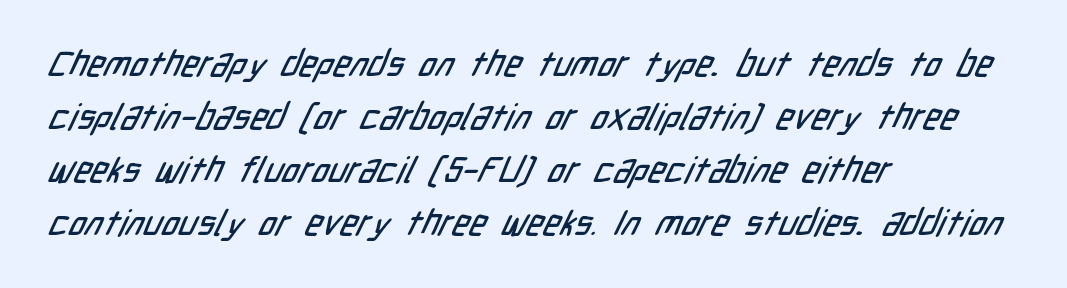
{"serif": "no", "width": "condensed", "stroke_contrast": "low", "x_height": "medium", "monospaced": "no", "underline": "no", "align": "left", "line_spacing": "normal", "line_spacing_ratio": 1.47, "letter_spacing": "normal", "letter_spacing_em": 0.0, "glyph_px": 36}
